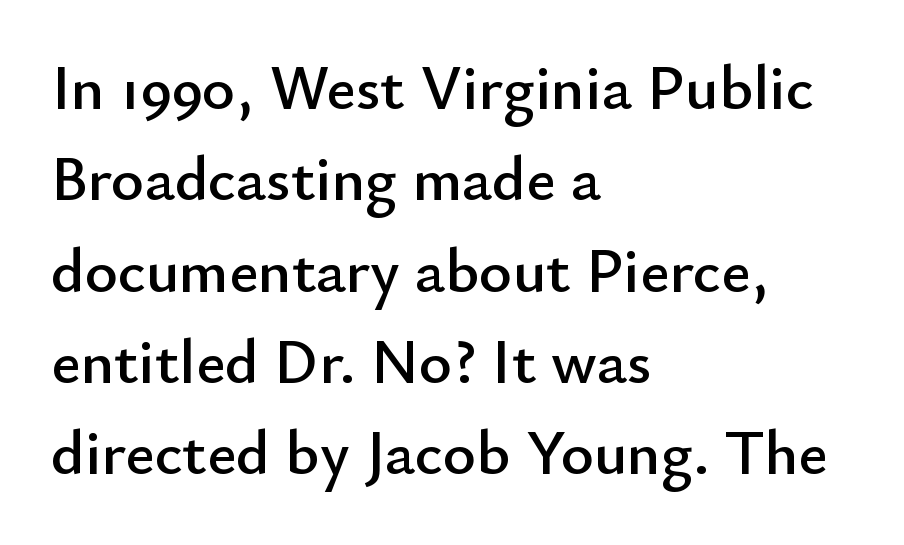
Q: Is the text italic (slanted)? A: No, it is upright.
Q: Is the typeface a serif or a sans-serif typeface? A: Sans-serif.
Q: Is the text underlined? A: No.
Q: How is the paragraph aligned? A: Left-aligned.
Q: Is the spacing between letters normal or unusually wide? A: Normal.
Q: Is the spacing between lines tight, normal or loose? A: Normal.
Q: Width (condensed, normal, or wide)? A: Normal.
Q: Stroke contrast? A: Low.
Q: x-height? A: Small.
Q: Monospaced? A: No.
